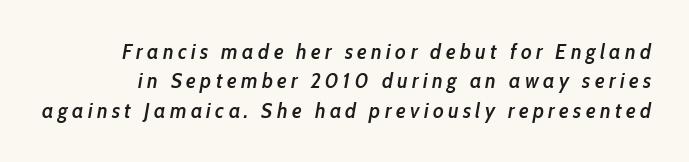
The image shows 21 px text type, italic (leaning right); set normal line spacing (1.4x), unusually wide letter spacing (+0.21 em), not underlined.
